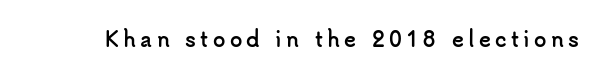
The image shows 20 px bold type, upright; set unusually wide letter spacing (+0.22 em), not underlined.
